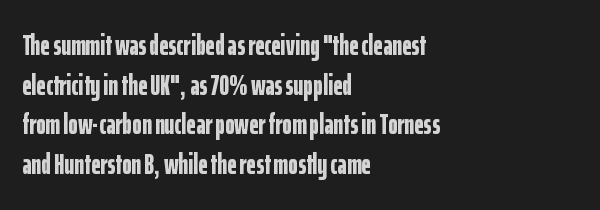
{"serif": "no", "italic": "no", "bold": "yes", "weight": "bold", "width": "condensed", "stroke_contrast": "low", "x_height": "medium", "monospaced": "no", "underline": "no", "align": "left", "line_spacing": "normal", "line_spacing_ratio": 1.37, "letter_spacing": "normal", "letter_spacing_em": 0.0, "glyph_px": 29}
